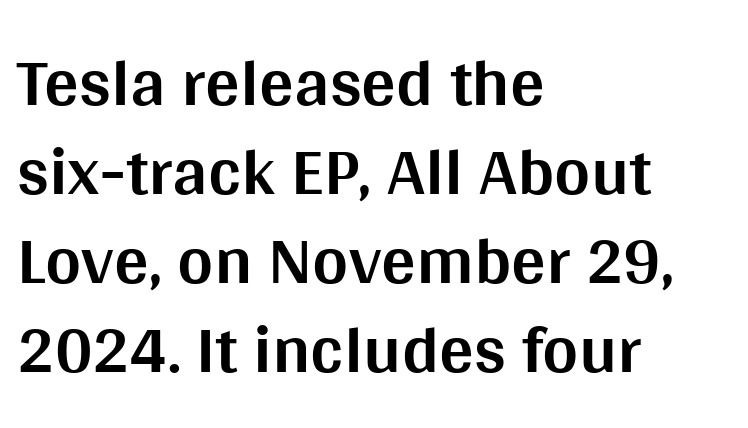
{"serif": "no", "italic": "no", "bold": "yes", "weight": "bold", "width": "normal", "stroke_contrast": "medium", "x_height": "large", "monospaced": "no", "underline": "no", "align": "left", "line_spacing": "normal", "line_spacing_ratio": 1.29, "letter_spacing": "normal", "letter_spacing_em": 0.0, "glyph_px": 69}
